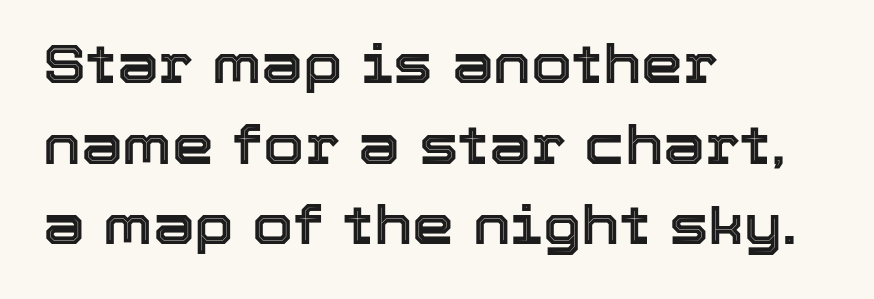
Think of a printed novel: that variable character pitch is what you see here. The rendering uses a moderate line-height, typical for paragraphs. Teacher's note: observe the even left margin — that is flush-left alignment. Bare-footed words on every line. Nothing unusual about the tracking: characters are spaced as the font intends.
